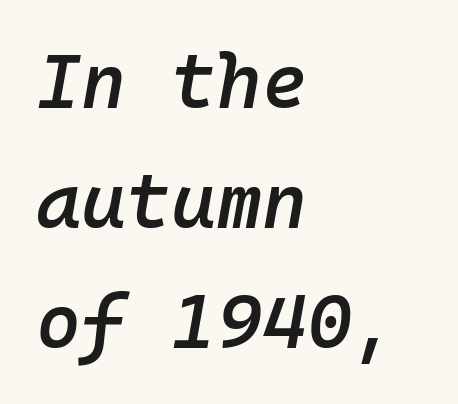
Q: Is the text bold? A: Semi-bold.
Q: Is the text italic (slanted)? A: Yes, it leans right by about 10 degrees.
Q: Is the text underlined? A: No.
Q: How is the paragraph aligned? A: Left-aligned.
Q: Is the spacing between letters normal or unusually wide? A: Normal.
Q: Is the spacing between lines tight, normal or loose? A: Normal.
Q: Width (condensed, normal, or wide)? A: Normal.
Q: Stroke contrast? A: Low.
Q: x-height? A: Medium.
Q: Monospaced? A: Yes.
